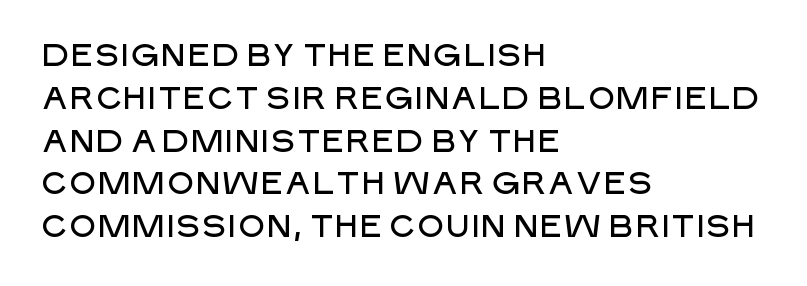
Q: Is the text italic (slanted)? A: No, it is upright.
Q: Is the typeface a serif or a sans-serif typeface? A: Sans-serif.
Q: Is the text underlined? A: No.
Q: How is the paragraph aligned? A: Left-aligned.
Q: Is the spacing between letters normal or unusually wide? A: Normal.
Q: Is the spacing between lines tight, normal or loose? A: Normal.
Q: Width (condensed, normal, or wide)? A: Normal.
Q: Stroke contrast? A: Low.
Q: x-height? A: Large.
Q: Monospaced? A: No.
